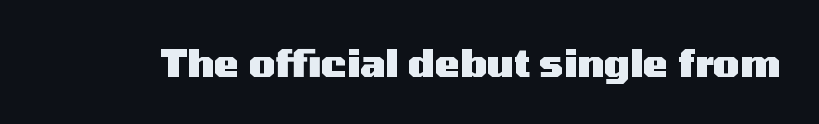
The image shows 38 px heavy, wide sans-serif type, upright; set normal letter spacing, not underlined; medium stroke contrast and a medium x-height.
